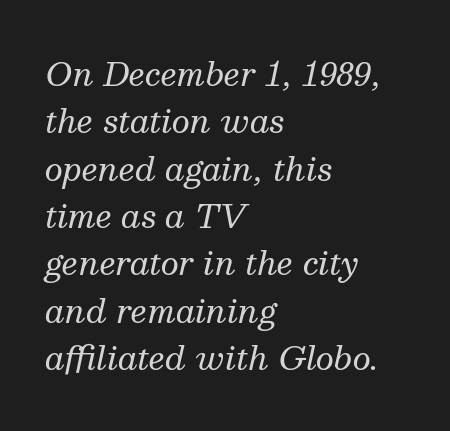
The image shows 32 px regular-weight serif type, italic (leaning right); set left-aligned, normal line spacing (1.48x), normal letter spacing, not underlined; medium stroke contrast and a medium x-height.
